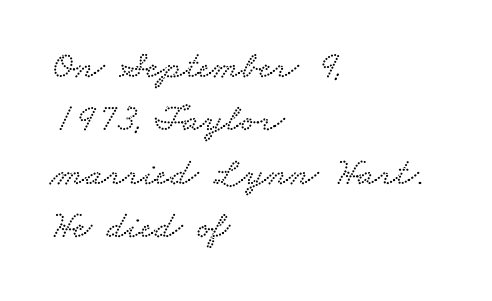
The image shows 39 px wide serif type; set left-aligned, normal line spacing (1.37x), normal letter spacing, not underlined; low stroke contrast and a small x-height.
